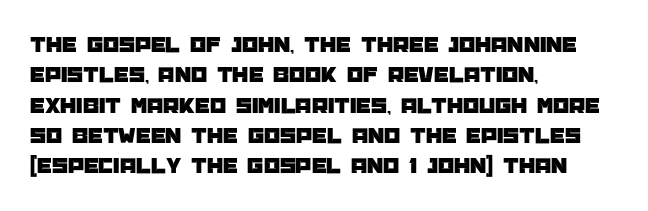
Q: Is the text italic (slanted)? A: No, it is upright.
Q: Is the text underlined? A: No.
Q: How is the paragraph aligned? A: Left-aligned.
Q: Is the spacing between letters normal or unusually wide? A: Normal.
Q: Is the spacing between lines tight, normal or loose? A: Normal.
